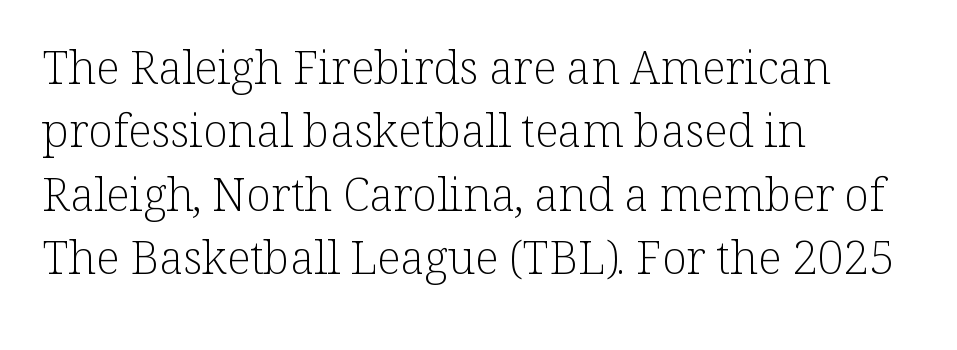
Q: Is the text bold? A: No.
Q: Is the text italic (slanted)? A: No, it is upright.
Q: Is the typeface a serif or a sans-serif typeface? A: Serif.
Q: Is the text underlined? A: No.
Q: How is the paragraph aligned? A: Left-aligned.
Q: Is the spacing between letters normal or unusually wide? A: Normal.
Q: Is the spacing between lines tight, normal or loose? A: Normal.
Q: Width (condensed, normal, or wide)? A: Normal.
Q: Stroke contrast? A: Low.
Q: x-height? A: Medium.
Q: Monospaced? A: No.
